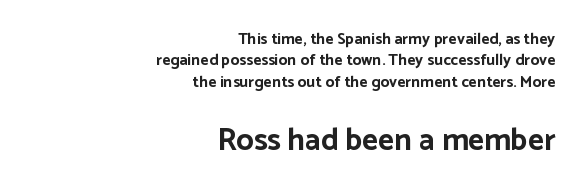
{"serif": "no", "italic": "no", "bold": "yes", "weight": "bold", "width": "normal", "stroke_contrast": "low", "x_height": "medium", "monospaced": "no", "underline": "no", "align": "right", "line_spacing": "normal", "line_spacing_ratio": 1.33, "letter_spacing": "normal", "letter_spacing_em": 0.0, "larger_block": "second", "size_ratio": 1.94, "glyph_px": 31}
